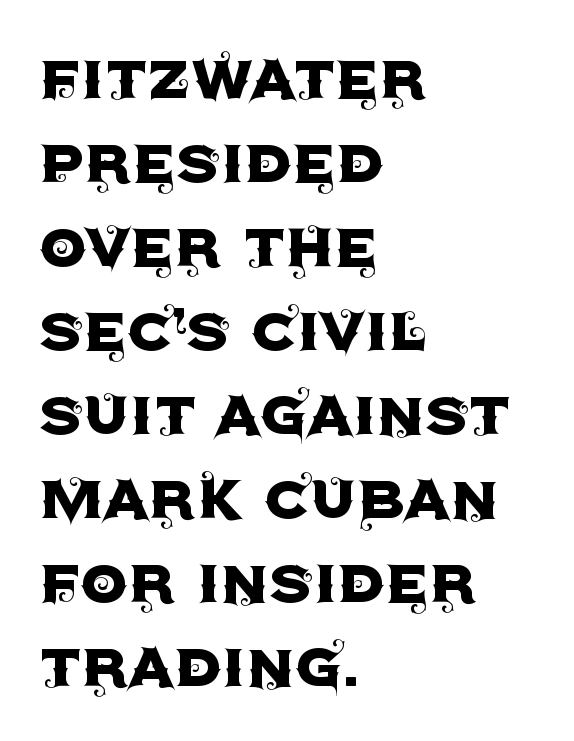
{"serif": "no", "italic": "no", "width": "normal", "x_height": "large", "monospaced": "no", "underline": "no", "align": "left", "line_spacing": "tight", "line_spacing_ratio": 1.12, "letter_spacing": "normal", "letter_spacing_em": 0.0, "glyph_px": 75}
